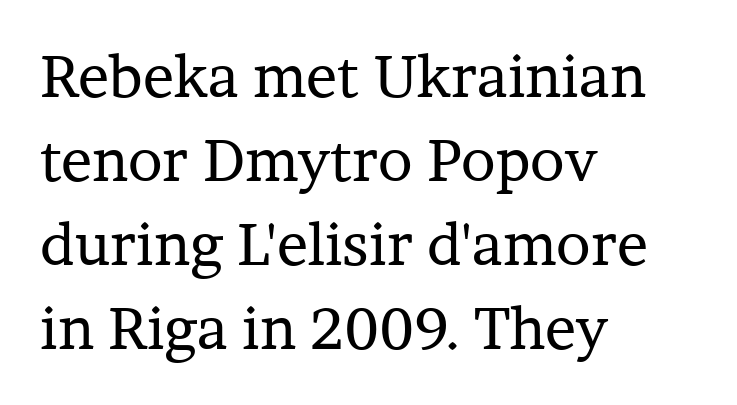
Q: Is the text bold? A: No.
Q: Is the text italic (slanted)? A: No, it is upright.
Q: Is the typeface a serif or a sans-serif typeface? A: Serif.
Q: Is the text underlined? A: No.
Q: How is the paragraph aligned? A: Left-aligned.
Q: Is the spacing between letters normal or unusually wide? A: Normal.
Q: Is the spacing between lines tight, normal or loose? A: Normal.
Q: Width (condensed, normal, or wide)? A: Normal.
Q: Stroke contrast? A: Low.
Q: x-height? A: Medium.
Q: Monospaced? A: No.
